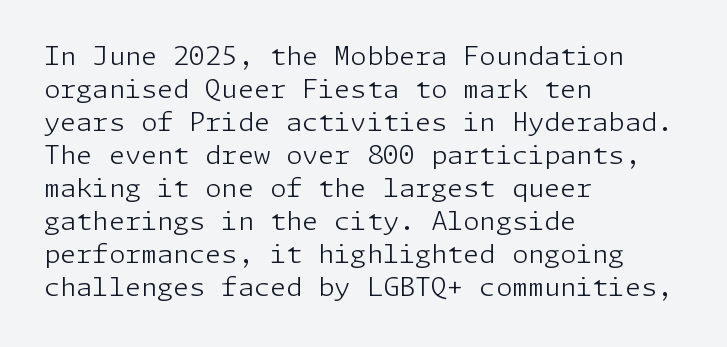
The image shows 26 px text type, upright; set left-aligned, normal line spacing (1.27x), normal letter spacing, not underlined.
